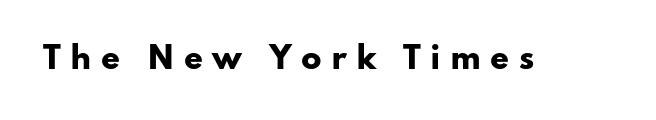
Q: Is the text bold? A: Yes.
Q: Is the text italic (slanted)? A: No, it is upright.
Q: Is the typeface a serif or a sans-serif typeface? A: Sans-serif.
Q: Is the text underlined? A: No.
Q: Is the spacing between letters normal or unusually wide? A: Unusually wide.
Q: Width (condensed, normal, or wide)? A: Wide.
Q: Stroke contrast? A: Low.
Q: x-height? A: Small.
Q: Monospaced? A: No.
